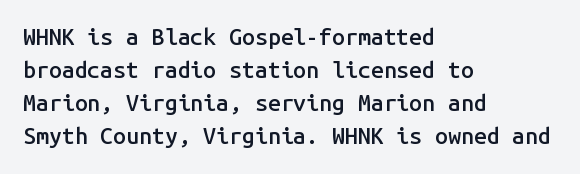
Default kerning and tracking; the words read as compact shapes. Quick note: interline space is typical. This rendering features lettering with no underline. Left-aligned paragraph, ragged on the right. The strokes are fattened partway — semibold, not bold. Italic: no, the glyphs are upright roman.
